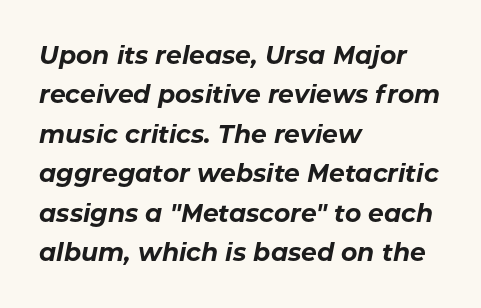
Unmarked baselines from the first word to the last. Compared with typical paragraphs, the rows here are spaced about the same. Look at the tracking — it's just the regular setting, nothing added. The characters look thick and weighty, a clear bold.
